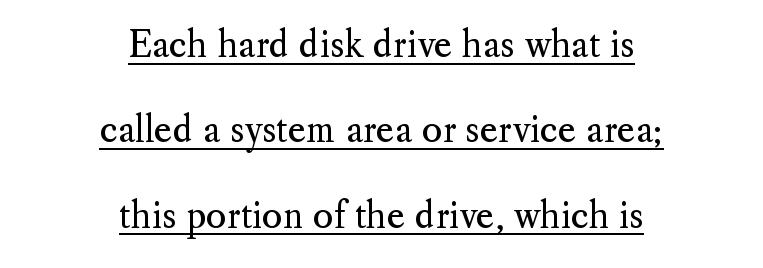
Q: Is the text bold? A: No.
Q: Is the text italic (slanted)? A: No, it is upright.
Q: Is the typeface a serif or a sans-serif typeface? A: Serif.
Q: Is the text underlined? A: Yes.
Q: How is the paragraph aligned? A: Centered.
Q: Is the spacing between letters normal or unusually wide? A: Normal.
Q: Is the spacing between lines tight, normal or loose? A: Loose.
Q: Width (condensed, normal, or wide)? A: Normal.
Q: Stroke contrast? A: Medium.
Q: x-height? A: Small.
Q: Monospaced? A: No.
